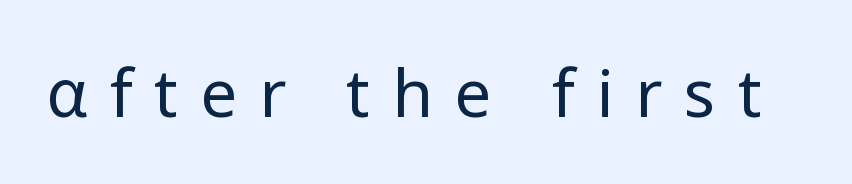
Q: Is the text bold? A: No.
Q: Is the text italic (slanted)? A: No, it is upright.
Q: Is the typeface a serif or a sans-serif typeface? A: Sans-serif.
Q: Is the text underlined? A: No.
Q: Is the spacing between letters normal or unusually wide? A: Unusually wide.
Q: Width (condensed, normal, or wide)? A: Normal.
Q: Stroke contrast? A: Low.
Q: x-height? A: Medium.
Q: Monospaced? A: No.
